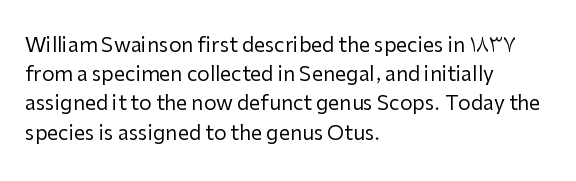
{"italic": "no", "bold": "no", "underline": "no", "align": "left", "line_spacing": "normal", "line_spacing_ratio": 1.46, "letter_spacing": "normal", "letter_spacing_em": 0.0, "glyph_px": 20}
